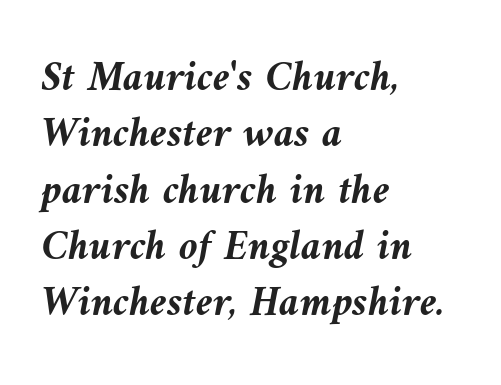
{"italic": "yes", "lean": "left", "slant_degrees": 9, "bold": "yes", "weight": "semibold", "width": "normal", "stroke_contrast": "medium", "x_height": "medium", "monospaced": "no", "underline": "no", "align": "left", "line_spacing": "normal", "line_spacing_ratio": 1.31, "letter_spacing": "normal", "letter_spacing_em": 0.0, "glyph_px": 43}
